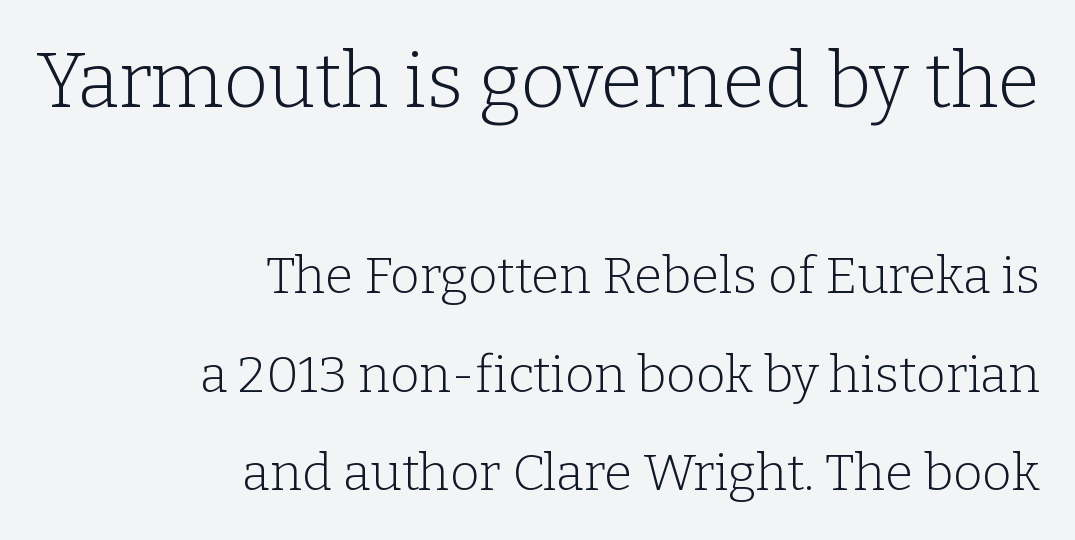
Q: Is the text bold? A: No.
Q: Is the text italic (slanted)? A: No, it is upright.
Q: Is the typeface a serif or a sans-serif typeface? A: Serif.
Q: Is the text underlined? A: No.
Q: How is the paragraph aligned? A: Right-aligned.
Q: Is the spacing between letters normal or unusually wide? A: Normal.
Q: Is the spacing between lines tight, normal or loose? A: Loose.
Q: Which block of text is set in a larger size, the first (top) or the second (bottom)? A: The first (top) one.
Q: Width (condensed, normal, or wide)? A: Normal.
Q: Stroke contrast? A: Low.
Q: x-height? A: Medium.
Q: Monospaced? A: No.
